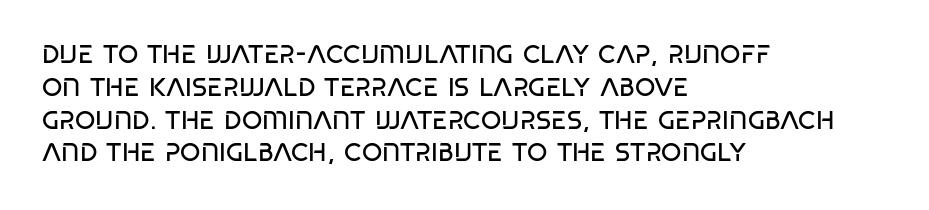
The image shows 26 px text type; set left-aligned, normal line spacing (1.26x), normal letter spacing, not underlined.
